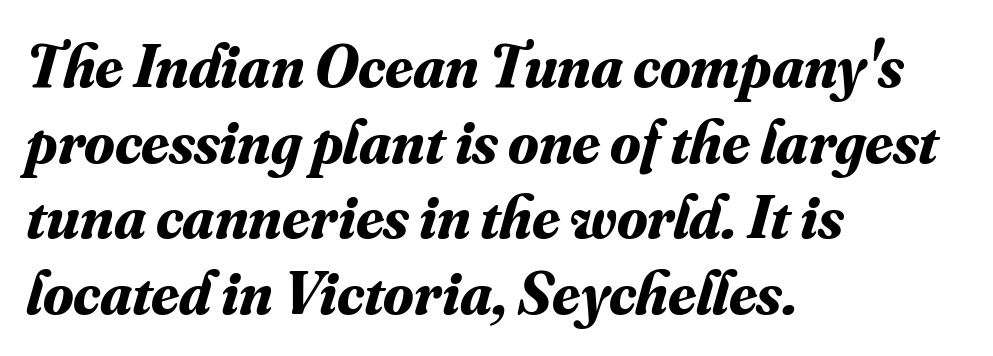
Every row of glyphs begins at an identical x-position on the left. Note the varied advance widths — an 'i' is clearly narrower than an 'm'. Quick note: underline off. Notice how thick the strokes are: this is what a full bold looks like. Note: serifs present on the glyphs. The tracking reads as untouched default to a designer's eye.
